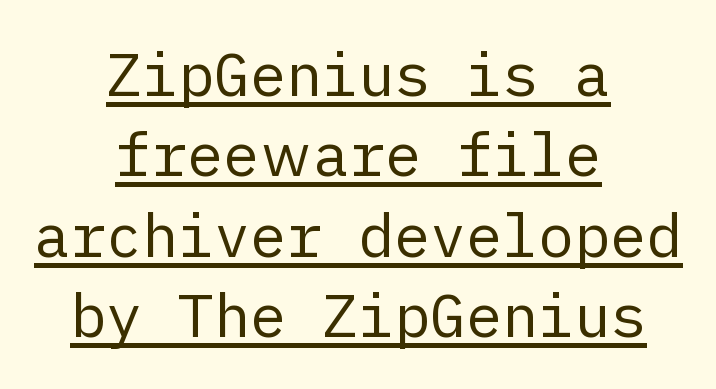
{"serif": "no", "italic": "no", "bold": "no", "weight": "regular", "width": "normal", "stroke_contrast": "low", "x_height": "medium", "underline": "yes", "align": "center", "line_spacing": "normal", "line_spacing_ratio": 1.34, "letter_spacing": "normal", "letter_spacing_em": 0.0, "glyph_px": 60}
